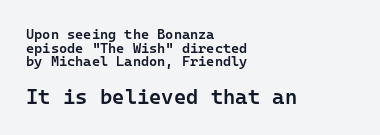
{"italic": "no", "bold": "semi", "underline": "no", "align": "left", "line_spacing": "tight", "line_spacing_ratio": 0.98, "letter_spacing": "normal", "letter_spacing_em": 0.0, "larger_block": "second", "size_ratio": 1.5, "glyph_px": 21}
